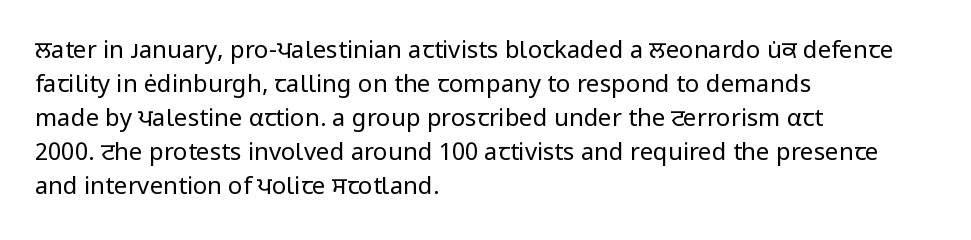
{"italic": "no", "bold": "no", "underline": "no", "align": "left", "line_spacing": "normal", "line_spacing_ratio": 1.42, "letter_spacing": "normal", "letter_spacing_em": 0.0, "glyph_px": 24}
